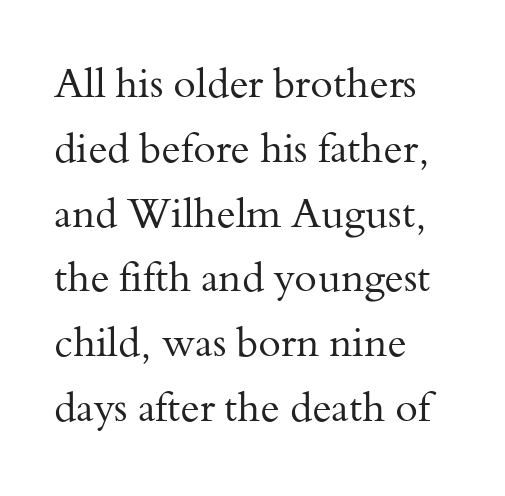
The image shows 41 px regular-weight serif type, upright; set left-aligned, normal line spacing (1.58x), normal letter spacing, not underlined; medium stroke contrast and a small x-height.
